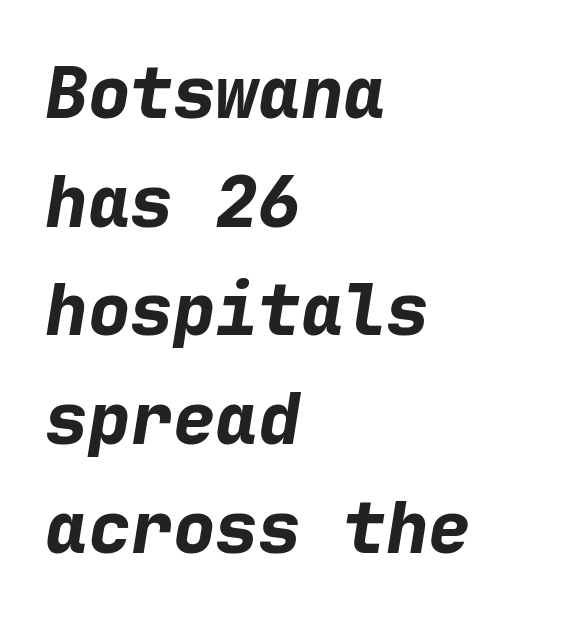
The image shows 71 px bold type, italic (leaning right), monospaced; set left-aligned, normal line spacing (1.53x), normal letter spacing, not underlined; low stroke contrast and a medium x-height.
